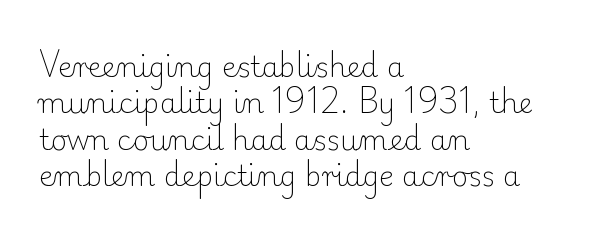
Spacing verdict: proportional, widths tailored to each character. Counters stay open thanks to moderate or lighter strokes. Plain, unruled lines of type. Observe the ordinary spacing: letters are neighbours, not strangers. This is roman type, the default non-slanted kind.
